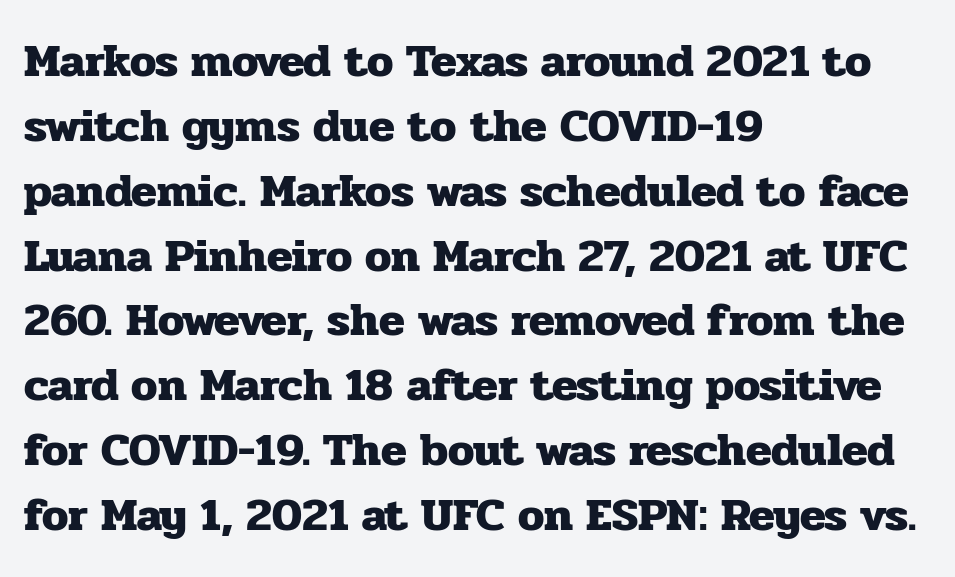
The image shows 47 px heavy serif type, upright; set left-aligned, normal line spacing (1.38x), normal letter spacing, not underlined; low stroke contrast and a medium x-height.
